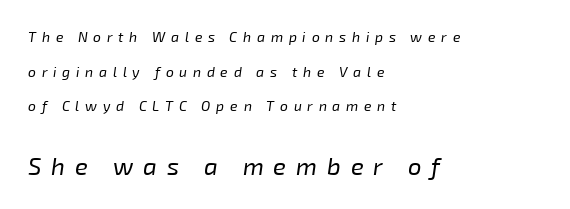
{"italic": "yes", "lean": "right", "slant_degrees": 8, "bold": "no", "underline": "no", "align": "left", "line_spacing": "loose", "line_spacing_ratio": 2.48, "letter_spacing": "wide", "letter_spacing_em": 0.41, "larger_block": "second", "size_ratio": 1.71, "glyph_px": 24}
